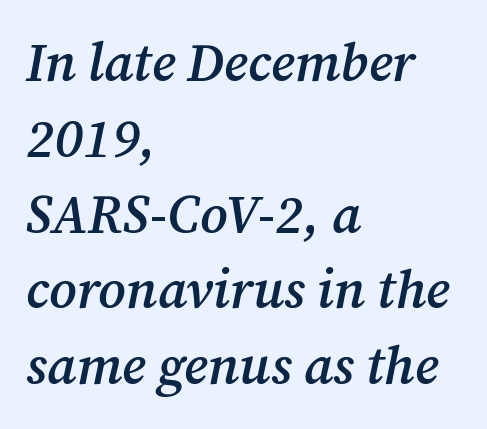
Q: Is the text bold? A: Semi-bold.
Q: Is the text italic (slanted)? A: Yes, it leans right by about 12 degrees.
Q: Is the typeface a serif or a sans-serif typeface? A: Serif.
Q: Is the text underlined? A: No.
Q: How is the paragraph aligned? A: Left-aligned.
Q: Is the spacing between letters normal or unusually wide? A: Normal.
Q: Is the spacing between lines tight, normal or loose? A: Normal.
Q: Width (condensed, normal, or wide)? A: Normal.
Q: Stroke contrast? A: Medium.
Q: x-height? A: Medium.
Q: Monospaced? A: No.
